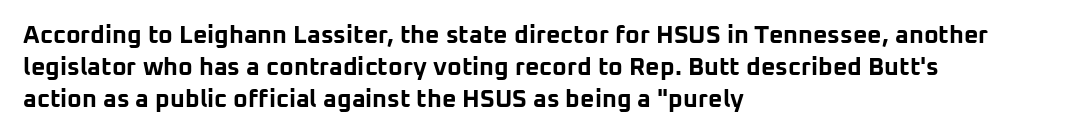
{"italic": "no", "bold": "yes", "underline": "no", "align": "left", "line_spacing": "normal", "line_spacing_ratio": 1.29, "letter_spacing": "normal", "letter_spacing_em": 0.0, "glyph_px": 25}
